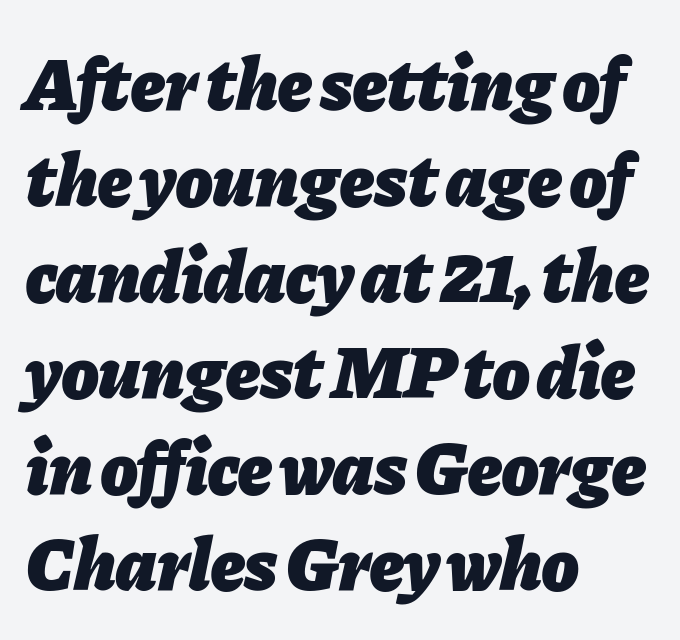
The text block is weighted toward the left margin, trailing off unevenly rightward. Descenders are the only things crossing below the line. This is oblique type, the kind used for emphasis or titles. The rendering uses a bold face; every stroke is thick and dark. Spacing verdict: proportional, widths tailored to each character. This sample uses plain, unmodified letter spacing.
